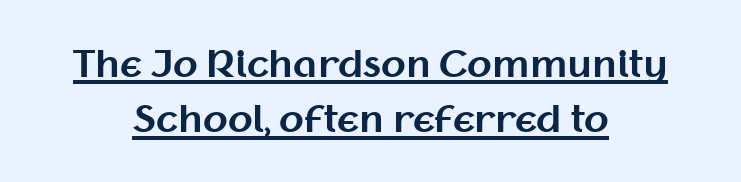
{"serif": "no", "italic": "no", "bold": "yes", "weight": "bold", "width": "normal", "stroke_contrast": "medium", "x_height": "medium", "monospaced": "no", "underline": "yes", "align": "center", "line_spacing": "normal", "line_spacing_ratio": 1.54, "letter_spacing": "normal", "letter_spacing_em": 0.0, "glyph_px": 36}
